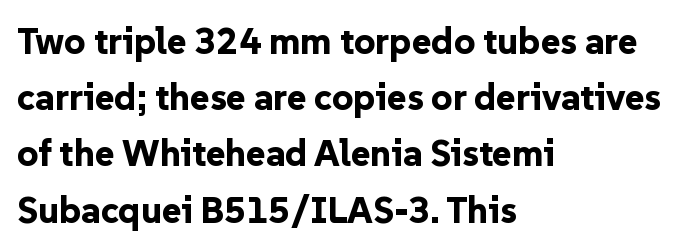
{"serif": "no", "italic": "no", "bold": "yes", "weight": "bold", "width": "normal", "stroke_contrast": "low", "x_height": "medium", "monospaced": "no", "underline": "no", "align": "left", "line_spacing": "normal", "line_spacing_ratio": 1.52, "letter_spacing": "normal", "letter_spacing_em": 0.0, "glyph_px": 37}
